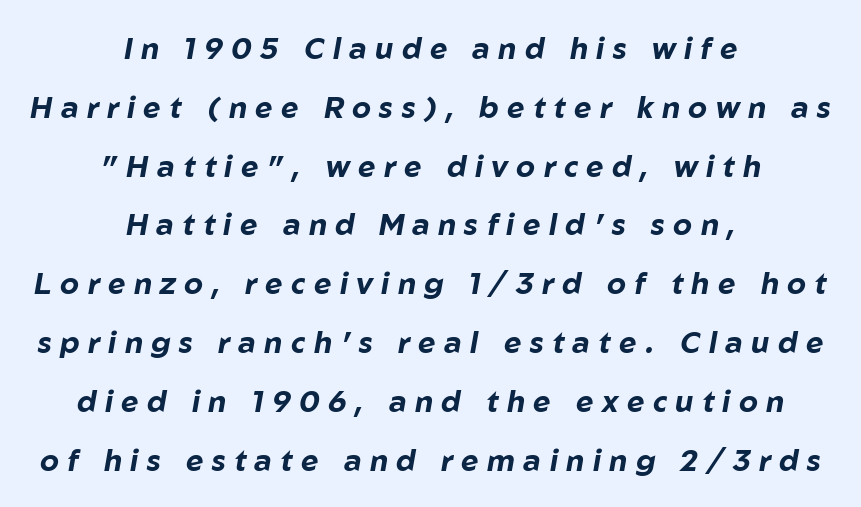
Q: Is the text bold? A: Yes.
Q: Is the text italic (slanted)? A: Yes, it leans right by about 10 degrees.
Q: Is the text underlined? A: No.
Q: How is the paragraph aligned? A: Centered.
Q: Is the spacing between letters normal or unusually wide? A: Unusually wide.
Q: Is the spacing between lines tight, normal or loose? A: Loose.
Q: Width (condensed, normal, or wide)? A: Normal.
Q: Stroke contrast? A: Low.
Q: x-height? A: Medium.
Q: Monospaced? A: No.
